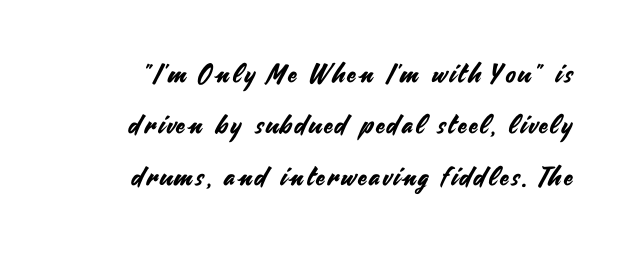
The image shows 26 px text type; set loose line spacing (1.98x), not underlined.
